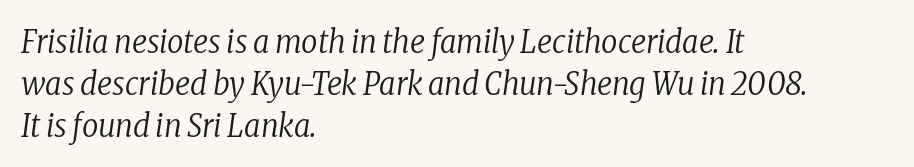
A typesetter would mark this as italic. The horizontal fit of the characters is conventional and even. The font sits on the lighter half of the weight spectrum, regular included. Honestly, there is no underline to notice here at all.
